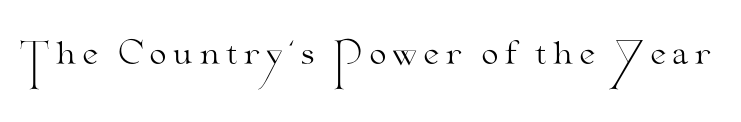
Q: Is the text bold? A: No.
Q: Is the text italic (slanted)? A: No, it is upright.
Q: Is the typeface a serif or a sans-serif typeface? A: Serif.
Q: Is the text underlined? A: No.
Q: Width (condensed, normal, or wide)? A: Wide.
Q: Stroke contrast? A: Medium.
Q: x-height? A: Small.
Q: Monospaced? A: No.
